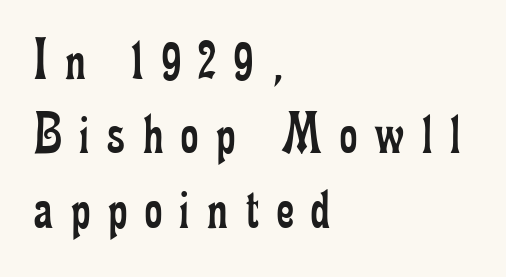
A classic flush-left, rag-right setting is used for this passage. Descender tails drop into unmarked territory. The letters are spread apart with noticeably loose tracking. The glyphs in this specimen are seriffed.
